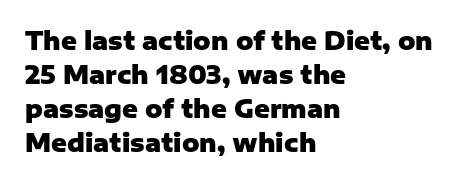
The passage shown stacks its lines at a standard gap. These lines keep a tight, regular rhythm from letter to letter. Descenders hang freely into open space. The sample has been set heavy, in full bold. Leftover space on each line is placed entirely after the last word. Nope, not italic — everything's standing straight.
